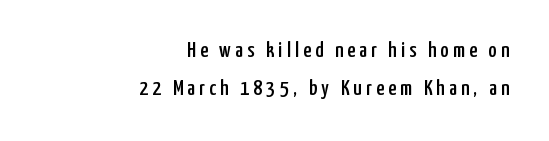
Q: Is the text italic (slanted)? A: No, it is upright.
Q: Is the text underlined? A: No.
Q: How is the paragraph aligned? A: Right-aligned.
